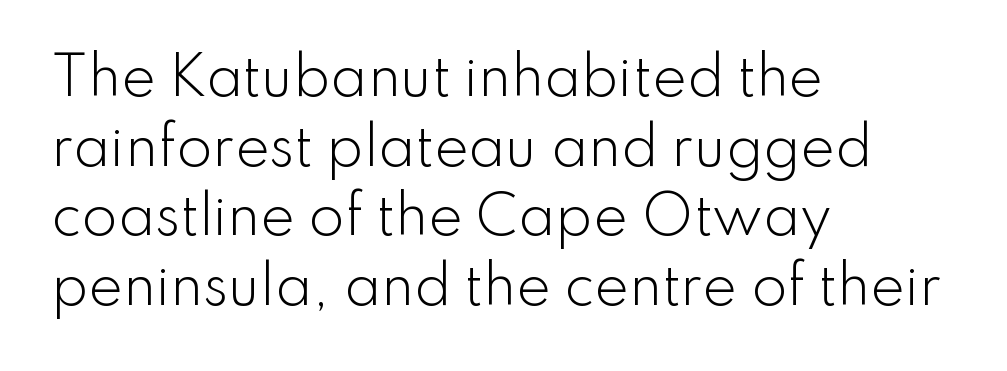
The image shows 52 px light sans-serif type, upright; set left-aligned, normal line spacing (1.34x), normal letter spacing, not underlined; low stroke contrast and a small x-height.
